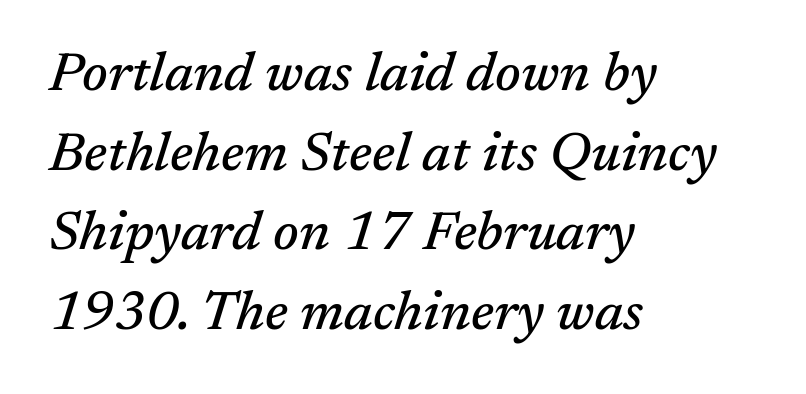
{"serif": "yes", "italic": "yes", "lean": "right", "slant_degrees": 17, "width": "normal", "stroke_contrast": "medium", "x_height": "medium", "monospaced": "no", "underline": "no", "align": "left", "line_spacing": "normal", "line_spacing_ratio": 1.45, "letter_spacing": "normal", "letter_spacing_em": 0.0, "glyph_px": 55}
